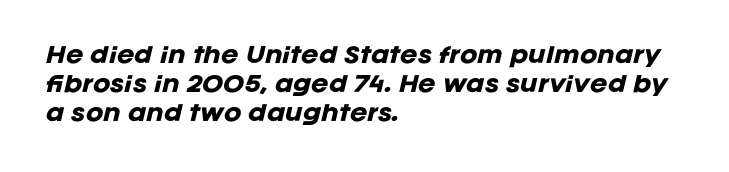
{"italic": "yes", "lean": "right", "slant_degrees": 12, "bold": "yes", "underline": "no", "align": "left", "line_spacing": "normal", "line_spacing_ratio": 1.38, "letter_spacing": "normal", "letter_spacing_em": 0.0, "glyph_px": 21}
